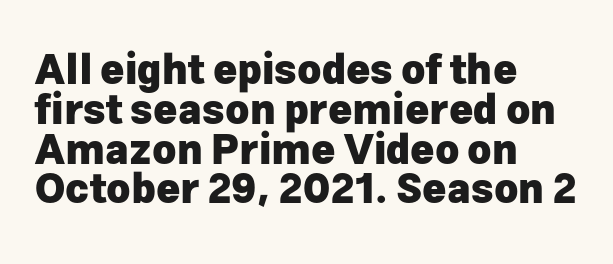
The area under the type is left untouched. This rendering employs a face without finishing strokes, i.e., a sans-serif. The rendering uses natural spacing where letterforms have individual widths. Left-aligned paragraph, ragged on the right. This block would grow much taller if given ordinary leading; it's compressed now. A typesetter would call this zero additional tracking.
